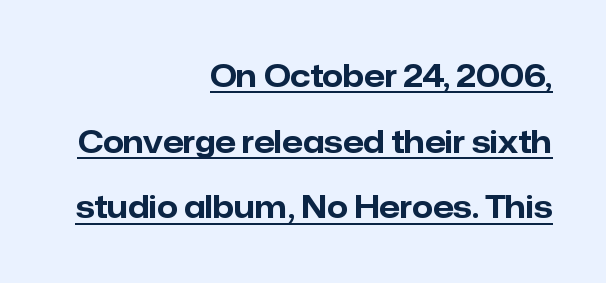
{"serif": "no", "italic": "no", "bold": "yes", "weight": "bold", "width": "normal", "stroke_contrast": "low", "x_height": "medium", "monospaced": "no", "underline": "yes", "align": "right", "line_spacing": "loose", "line_spacing_ratio": 2.19, "letter_spacing": "normal", "letter_spacing_em": 0.0, "glyph_px": 30}
